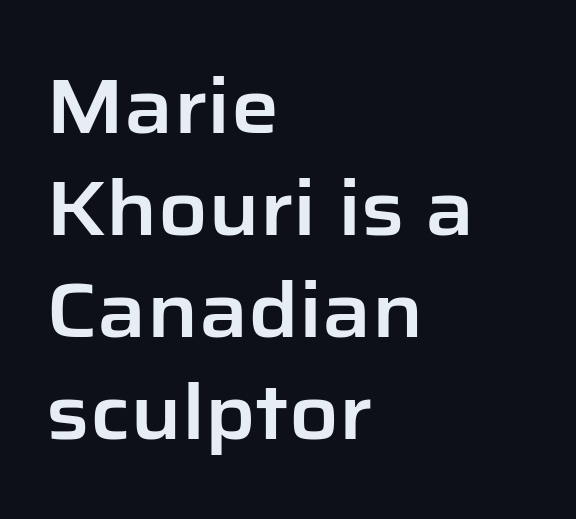
I'd call this a sans setting — the letters go barefoot. Compared with typical paragraphs, the rows here are spaced about the same. The lines are quadded left. Do the letters lean? They stand straight. Looks like regular typesetting: each glyph gets only the width it needs. The letters sit at their default tracking, neither squeezed nor spread.
